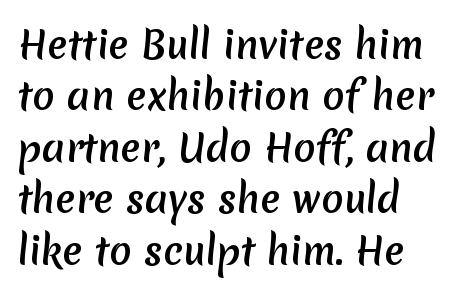
The image shows 37 px sans-serif type; set normal line spacing (1.39x), normal letter spacing, not underlined; medium stroke contrast and a medium x-height.
